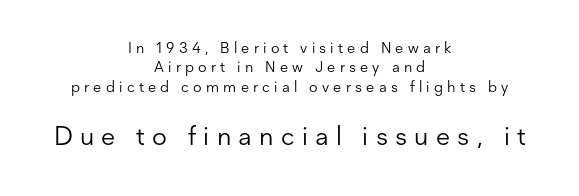
Q: Is the text bold? A: No.
Q: Is the text italic (slanted)? A: No, it is upright.
Q: Is the text underlined? A: No.
Q: How is the paragraph aligned? A: Centered.
Q: Is the spacing between letters normal or unusually wide? A: Unusually wide.
Q: Is the spacing between lines tight, normal or loose? A: Normal.
Q: Which block of text is set in a larger size, the first (top) or the second (bottom)? A: The second (bottom) one.
